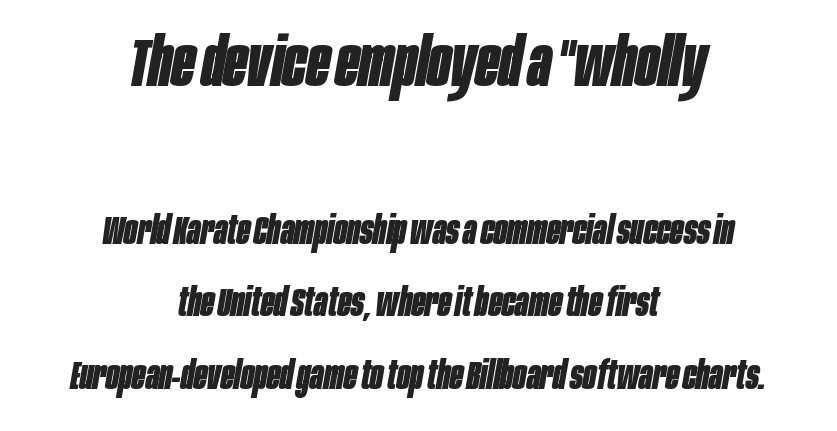
Descenders hang freely into open space. Character size in the leading block exceeds that of the trailing block. Slant detected: the letters are inclined. Here the designer chose a conventional face with non-uniform glyph widths. The lines in this sample share a center point and differ in where they start and stop. I'd describe the lettering as bold — thick and assertive.
